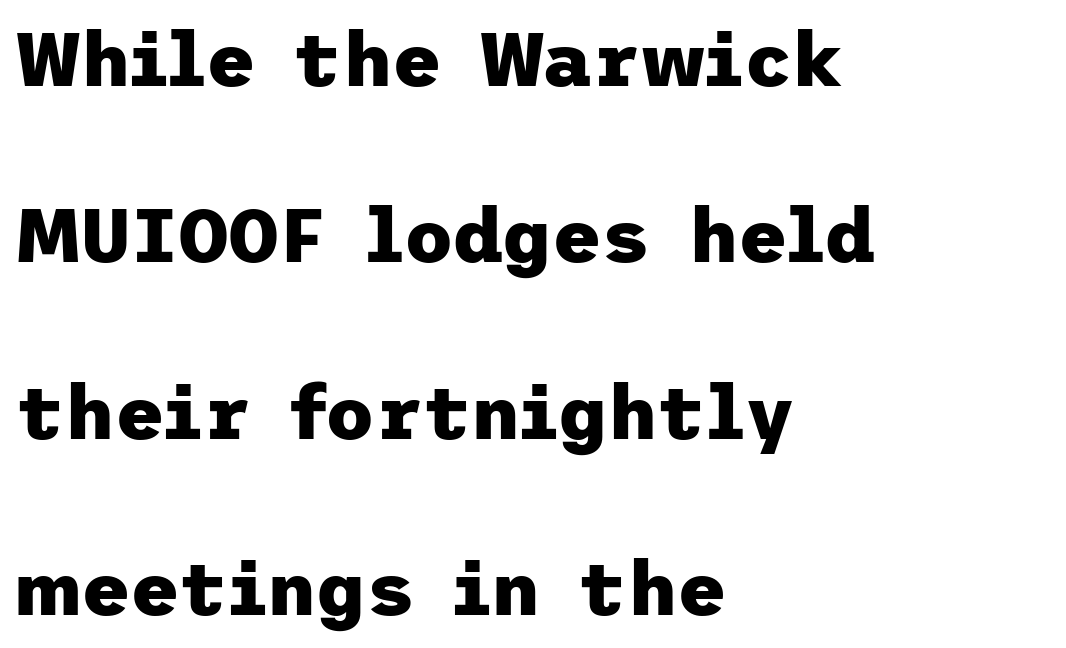
{"serif": "no", "italic": "no", "bold": "yes", "weight": "heavy", "width": "normal", "stroke_contrast": "low", "x_height": "medium", "underline": "no", "align": "left", "line_spacing": "loose", "line_spacing_ratio": 2.32, "letter_spacing": "normal", "letter_spacing_em": 0.0, "glyph_px": 76}
